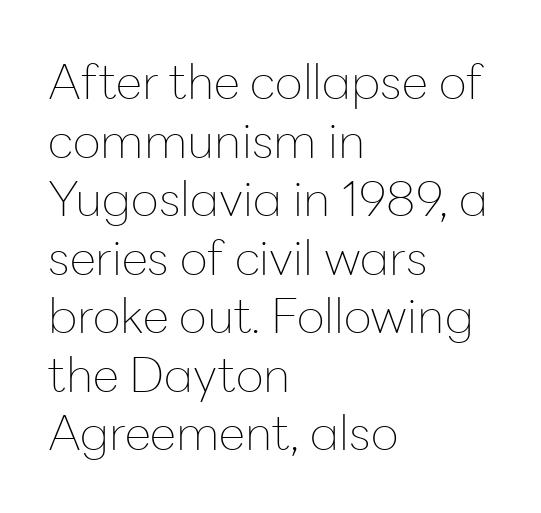
Check the space under the baseline: it is left empty. Do the characters align in a grid? No, the font is proportional. It's the straight-up-and-down kind of type. Honestly, the letter spacing is just normal — you wouldn't notice it. A quiet, ordinary-to-light weight characterises the typeface.
